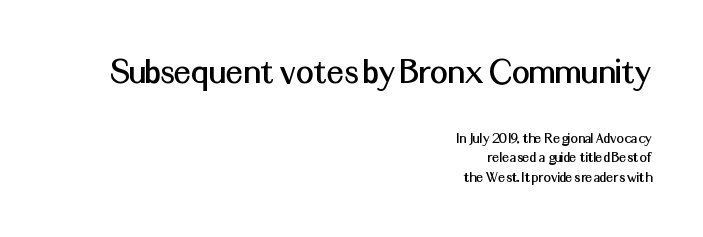
{"serif": "no", "italic": "no", "width": "normal", "stroke_contrast": "medium", "x_height": "medium", "monospaced": "no", "underline": "no", "align": "right", "line_spacing_ratio": 1.22, "letter_spacing": "normal", "letter_spacing_em": 0.0, "larger_block": "first", "size_ratio": 2.44, "glyph_px": 39}
